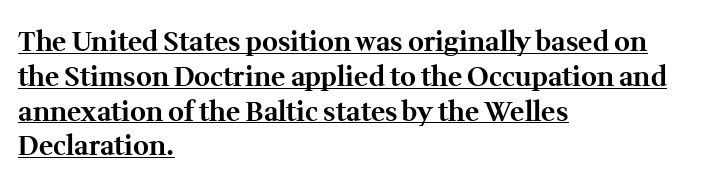
The letters are bold, with thick, heavy strokes. The paragraph has a hard left edge and a soft right edge. Honestly, the underline is the first thing you notice here. Every character sits straight up, as roman type does. Compared with typical paragraphs, the rows here are spaced about the same. How are the letters spaced? Ordinarily, with no added tracking.
